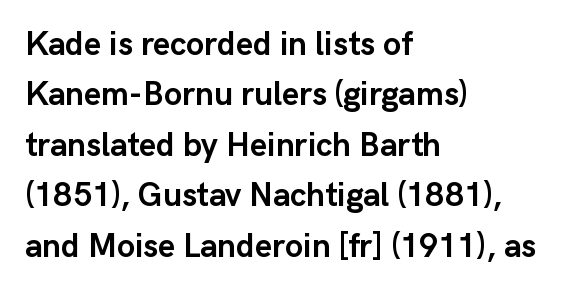
Q: Is the text bold? A: Yes.
Q: Is the text italic (slanted)? A: No, it is upright.
Q: Is the typeface a serif or a sans-serif typeface? A: Sans-serif.
Q: Is the text underlined? A: No.
Q: How is the paragraph aligned? A: Left-aligned.
Q: Is the spacing between letters normal or unusually wide? A: Normal.
Q: Is the spacing between lines tight, normal or loose? A: Normal.
Q: Width (condensed, normal, or wide)? A: Normal.
Q: Stroke contrast? A: Low.
Q: x-height? A: Medium.
Q: Monospaced? A: No.
